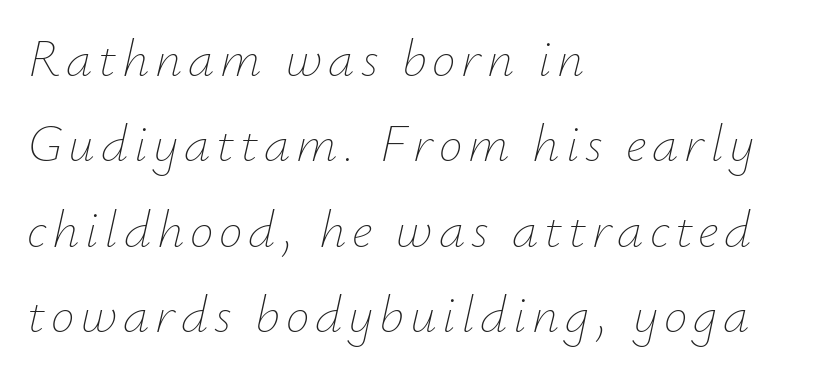
The image shows 53 px thin type, italic (leaning right); set left-aligned, normal line spacing (1.61x), not underlined; low stroke contrast and a small x-height.
